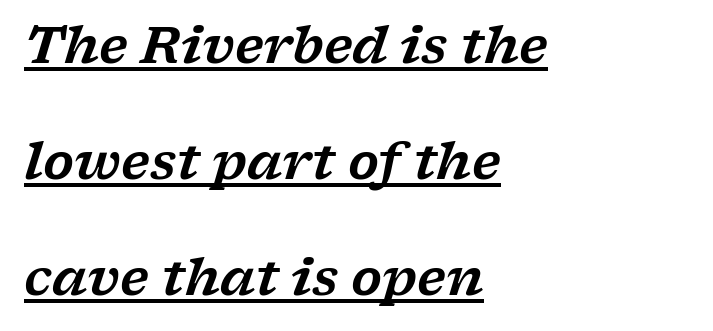
Type style note: has serifs. A baseline rule has been typeset under these characters. The face used here is proportionally spaced, like ordinary book or web type. Yep, that's italic — everything's leaning. The horizontal fit of the characters is conventional and even. The space between consecutive lines is lavish.
